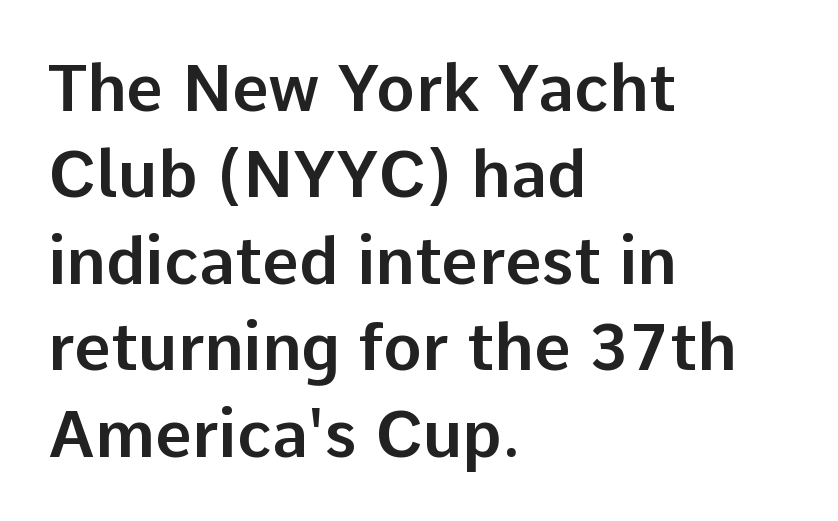
These lines are rendered in a variable-pitch font. Is the block centered? No — it sits flush against the left margin. Line spacing here is normal. Typographically, this falls in the sans-serif category. The rendering keeps characters at their native spacing. The specimen reads as upright at a glance.
